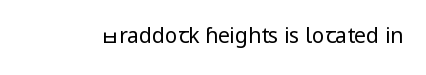
{"italic": "no", "bold": "no", "underline": "no", "letter_spacing": "normal", "letter_spacing_em": 0.0, "glyph_px": 21}
